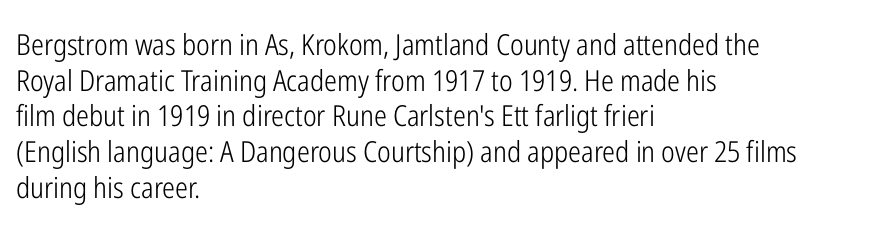
Q: Is the text bold? A: No.
Q: Is the text italic (slanted)? A: No, it is upright.
Q: Is the typeface a serif or a sans-serif typeface? A: Sans-serif.
Q: Is the text underlined? A: No.
Q: How is the paragraph aligned? A: Left-aligned.
Q: Is the spacing between letters normal or unusually wide? A: Normal.
Q: Width (condensed, normal, or wide)? A: Condensed.
Q: Stroke contrast? A: Low.
Q: x-height? A: Medium.
Q: Monospaced? A: No.
